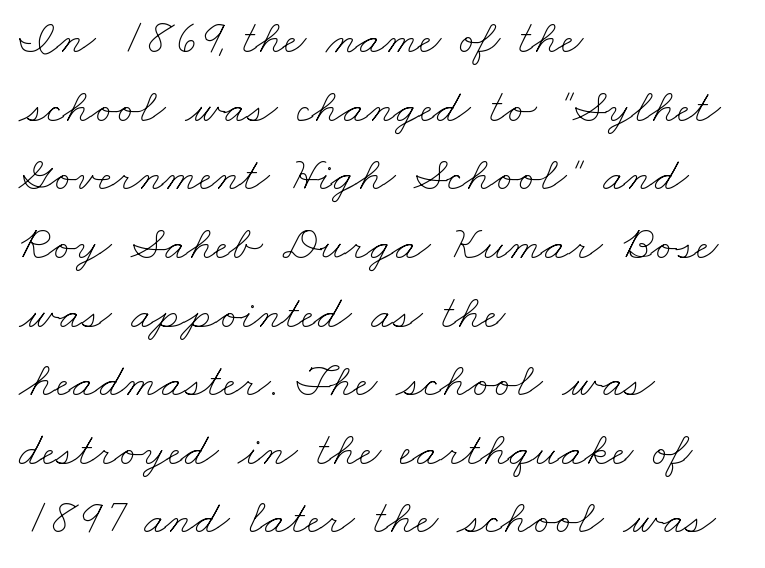
{"bold": "no", "weight": "thin", "width": "wide", "stroke_contrast": "low", "x_height": "small", "monospaced": "no", "underline": "no", "align": "left", "line_spacing": "normal", "line_spacing_ratio": 1.43, "letter_spacing": "normal", "letter_spacing_em": 0.0, "glyph_px": 48}
